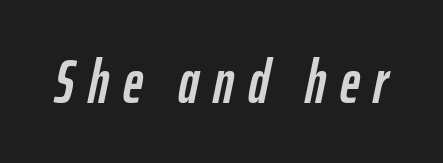
The image shows 61 px condensed type, italic (leaning right); set unusually wide letter spacing (+0.23 em), not underlined; low stroke contrast and a medium x-height.
